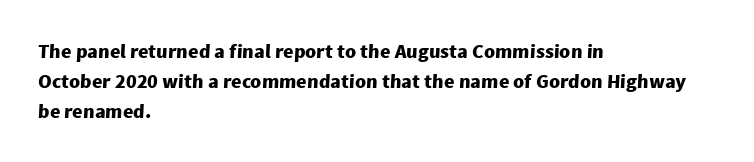
Students, note that the glyphs here touch the page at normal intervals. Strokes here are thick enough to call this a true bold. The passage is arranged the way most books set body copy — flush left. If you measured baseline to baseline, you'd find a middling distance. No word sits above an underline.
